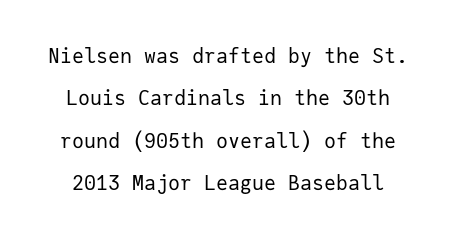
Honestly, the letter spacing is just normal — you wouldn't notice it. Summary of vertical rhythm: relaxed, with wide interline spacing. Decoration check: the copy has no underline. The cut favours lightness, reaching ordinary text weight at its darkest.
